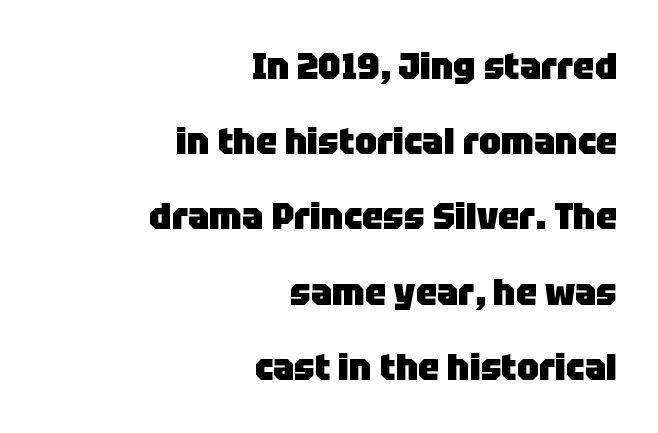
The image shows 38 px heavy sans-serif type, upright; set right-aligned, loose line spacing (1.98x), normal letter spacing, not underlined; low stroke contrast and a large x-height.
